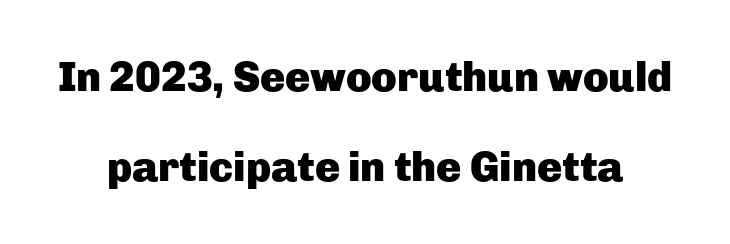
{"serif": "no", "italic": "no", "bold": "yes", "weight": "heavy", "width": "normal", "stroke_contrast": "low", "x_height": "medium", "monospaced": "no", "underline": "no", "line_spacing": "loose", "line_spacing_ratio": 2.15, "letter_spacing": "normal", "letter_spacing_em": 0.0, "glyph_px": 42}
